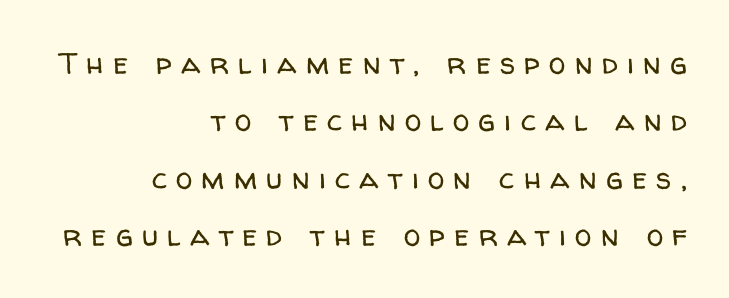
{"serif": "no", "italic": "no", "bold": "no", "weight": "regular", "width": "normal", "stroke_contrast": "low", "x_height": "medium", "monospaced": "no", "underline": "no", "align": "right", "line_spacing": "loose", "line_spacing_ratio": 1.91, "letter_spacing": "wide", "letter_spacing_em": 0.31, "glyph_px": 30}
